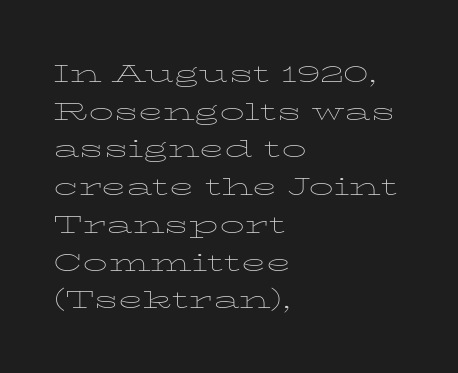
The image shows 25 px text type, upright; set left-aligned, normal line spacing (1.51x), normal letter spacing, not underlined.
